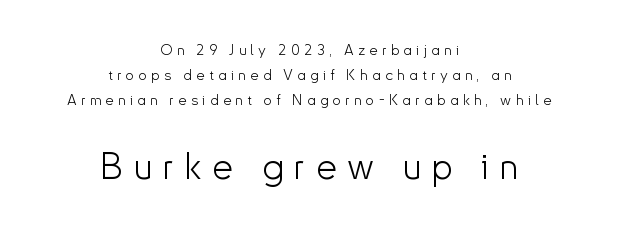
{"serif": "no", "italic": "no", "bold": "no", "weight": "light", "width": "normal", "stroke_contrast": "low", "x_height": "small", "monospaced": "no", "underline": "no", "align": "center", "line_spacing": "normal", "line_spacing_ratio": 1.68, "letter_spacing": "wide", "letter_spacing_em": 0.29, "larger_block": "second", "size_ratio": 2.47, "glyph_px": 37}
